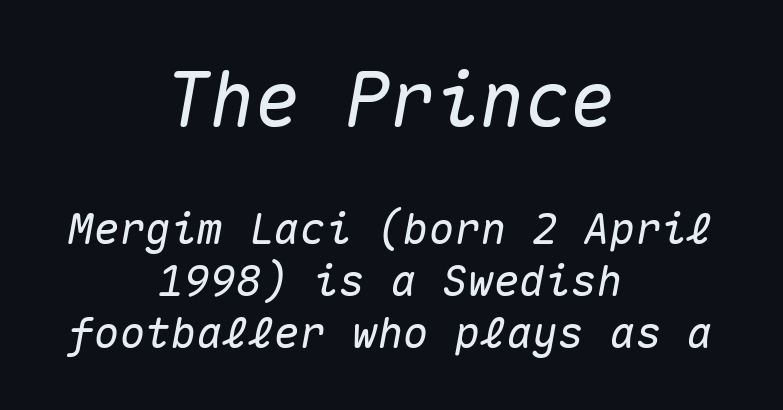
Q: Is the text italic (slanted)? A: Yes, it leans right by about 10 degrees.
Q: Is the text underlined? A: No.
Q: How is the paragraph aligned? A: Centered.
Q: Is the spacing between letters normal or unusually wide? A: Normal.
Q: Which block of text is set in a larger size, the first (top) or the second (bottom)? A: The first (top) one.
Q: Width (condensed, normal, or wide)? A: Normal.
Q: Stroke contrast? A: Medium.
Q: x-height? A: Medium.
Q: Monospaced? A: Yes.
